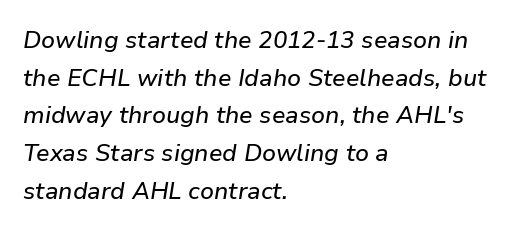
The image shows 24 px text type, italic (leaning right); set left-aligned, normal line spacing (1.57x), normal letter spacing, not underlined.
